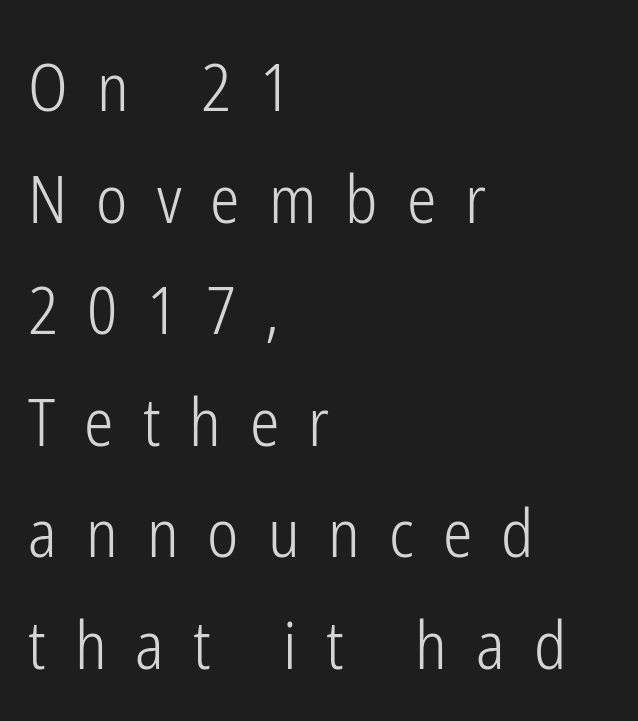
The image shows 66 px light, condensed sans-serif type, upright; set left-aligned, normal line spacing (1.69x), unusually wide letter spacing (+0.44 em), not underlined; low stroke contrast and a medium x-height.
